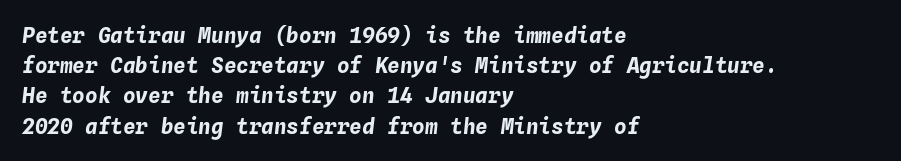
The image shows 21 px bold type, italic (leaning right); set left-aligned, normal line spacing (1.44x), normal letter spacing, not underlined.
